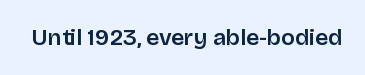
The image shows 23 px text type, upright; set normal letter spacing, not underlined.
